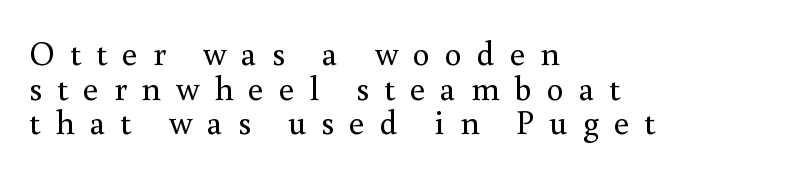
The image shows 34 px regular-weight serif type, upright; set left-aligned, tight line spacing (1.02x), unusually wide letter spacing (+0.44 em), not underlined; medium stroke contrast and a small x-height.
